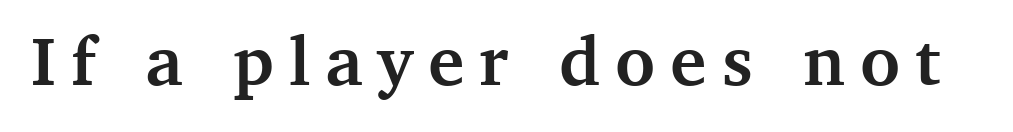
{"serif": "yes", "italic": "no", "bold": "yes", "weight": "semibold", "width": "normal", "stroke_contrast": "medium", "x_height": "medium", "monospaced": "no", "underline": "no", "letter_spacing": "wide", "letter_spacing_em": 0.22, "glyph_px": 69}
